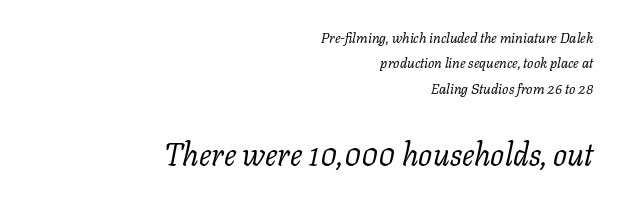
Q: Is the text bold? A: No.
Q: Is the text italic (slanted)? A: Yes, it leans right by about 11 degrees.
Q: Is the typeface a serif or a sans-serif typeface? A: Serif.
Q: Is the text underlined? A: No.
Q: How is the paragraph aligned? A: Right-aligned.
Q: Is the spacing between letters normal or unusually wide? A: Normal.
Q: Which block of text is set in a larger size, the first (top) or the second (bottom)? A: The second (bottom) one.
Q: Width (condensed, normal, or wide)? A: Normal.
Q: Stroke contrast? A: Low.
Q: x-height? A: Medium.
Q: Monospaced? A: No.
